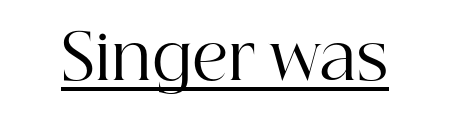
{"serif": "yes", "italic": "no", "bold": "no", "weight": "regular", "width": "normal", "stroke_contrast": "high", "x_height": "medium", "monospaced": "no", "underline": "yes", "letter_spacing": "normal", "letter_spacing_em": 0.0, "glyph_px": 63}
